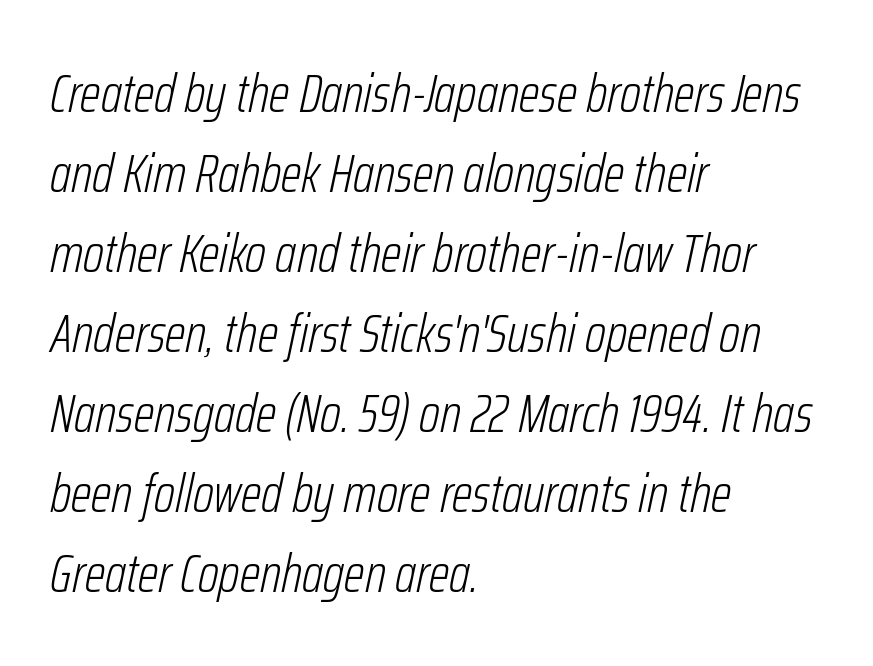
Q: Is the text bold? A: No.
Q: Is the text italic (slanted)? A: Yes, it leans right by about 12 degrees.
Q: Is the text underlined? A: No.
Q: How is the paragraph aligned? A: Left-aligned.
Q: Is the spacing between letters normal or unusually wide? A: Normal.
Q: Is the spacing between lines tight, normal or loose? A: Normal.
Q: Width (condensed, normal, or wide)? A: Condensed.
Q: Stroke contrast? A: Low.
Q: x-height? A: Medium.
Q: Monospaced? A: No.
